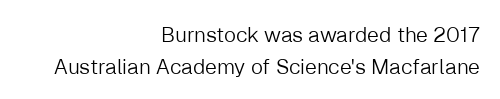
The image shows 21 px text type, upright; set right-aligned, normal line spacing (1.54x), normal letter spacing, not underlined.
